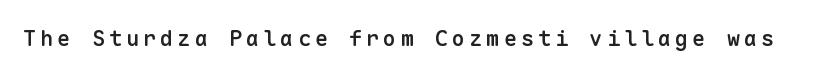
Ascenders rise straight up at ninety degrees. The specimen omits any rule beneath the text block's lines. Caption: semibold face, moderately heavy strokes.
